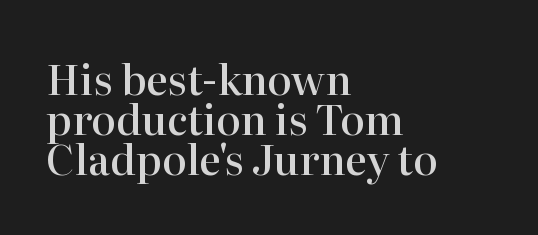
Emphasis by weight is partial: semibold. The paragraph has a hard left edge and a soft right edge. The passage shown is not underscored anywhere. Classification — serif.
